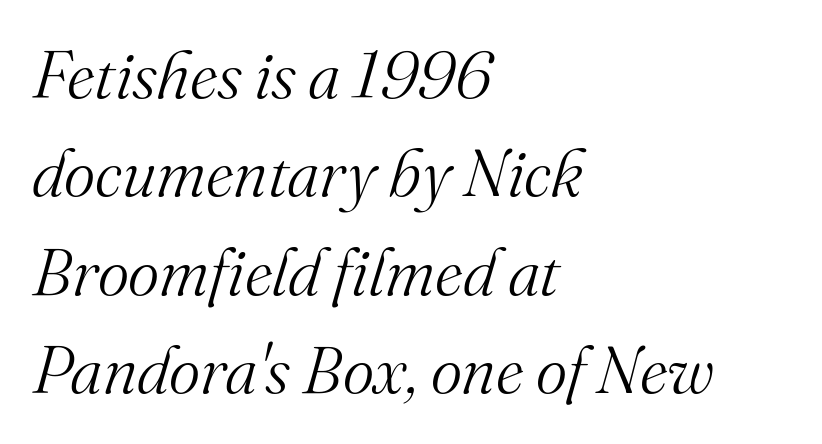
Q: Is the text bold? A: No.
Q: Is the text italic (slanted)? A: Yes, it leans right by about 16 degrees.
Q: Is the typeface a serif or a sans-serif typeface? A: Serif.
Q: Is the text underlined? A: No.
Q: How is the paragraph aligned? A: Left-aligned.
Q: Is the spacing between letters normal or unusually wide? A: Normal.
Q: Is the spacing between lines tight, normal or loose? A: Normal.
Q: Width (condensed, normal, or wide)? A: Normal.
Q: Stroke contrast? A: Medium.
Q: x-height? A: Small.
Q: Monospaced? A: No.
